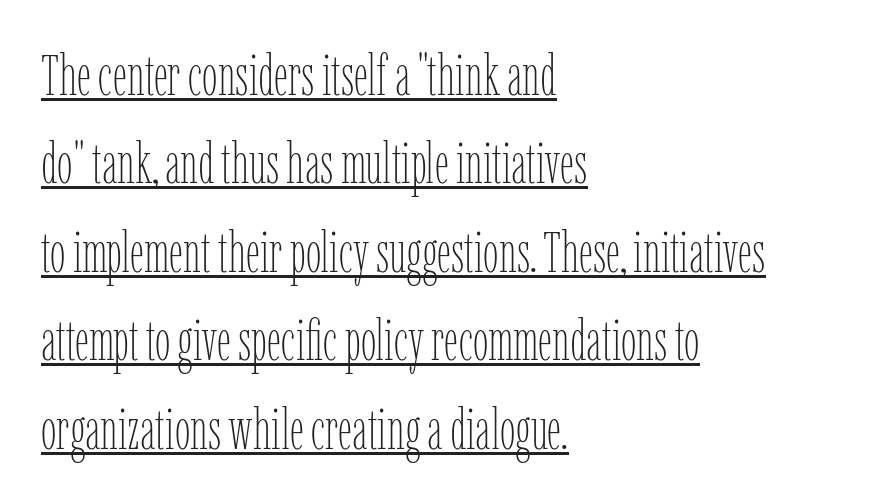
The rendering anchors every line to the left-hand side. A quiet, ordinary-to-light weight characterises the typeface. This sample carries an underscore along the baseline area. Students, observe: this is what conventionally led text looks like.
